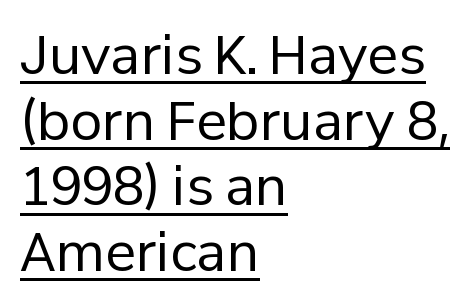
{"serif": "no", "italic": "no", "bold": "no", "weight": "regular", "width": "normal", "stroke_contrast": "low", "x_height": "medium", "monospaced": "no", "underline": "yes", "align": "left", "line_spacing": "normal", "line_spacing_ratio": 1.26, "letter_spacing": "normal", "letter_spacing_em": 0.0, "glyph_px": 52}
